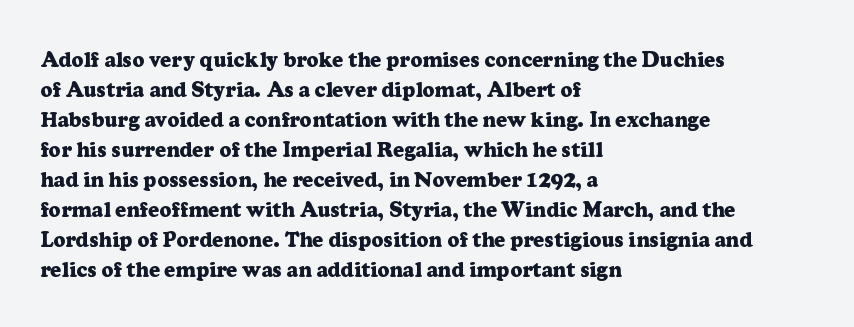
Q: Is the text bold? A: Yes.
Q: Is the text italic (slanted)? A: No, it is upright.
Q: Is the text underlined? A: No.
Q: How is the paragraph aligned? A: Left-aligned.
Q: Is the spacing between letters normal or unusually wide? A: Normal.
Q: Is the spacing between lines tight, normal or loose? A: Normal.
